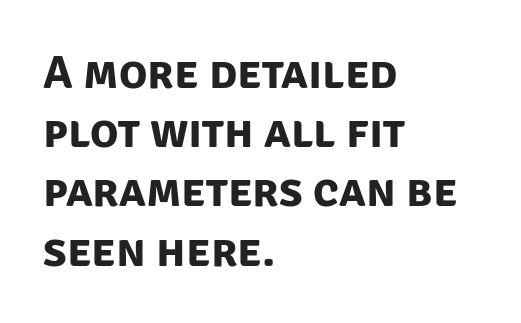
The image shows 47 px bold sans-serif type; set left-aligned, normal line spacing (1.26x), normal letter spacing, not underlined; low stroke contrast and a large x-height.
